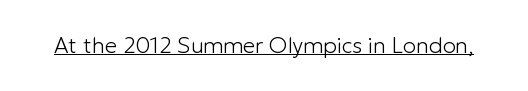
{"italic": "no", "bold": "no", "underline": "yes", "letter_spacing": "normal", "letter_spacing_em": 0.0, "glyph_px": 22}
